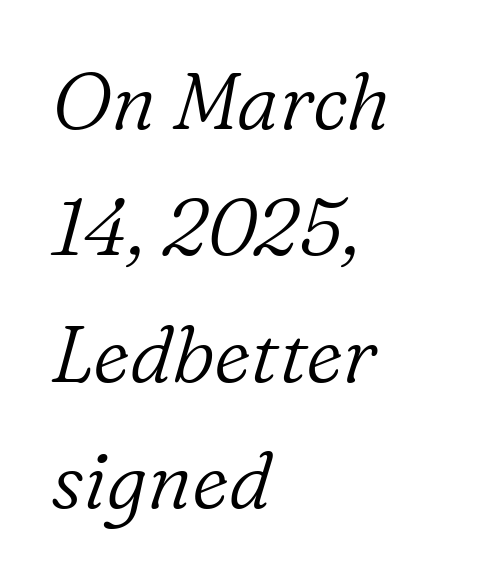
The image shows 79 px light serif type, italic (leaning right); set left-aligned, normal line spacing (1.6x), normal letter spacing, not underlined; low stroke contrast and a medium x-height.
